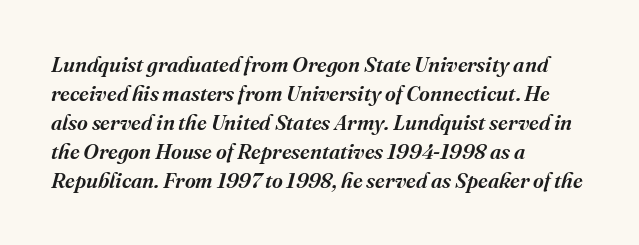
Q: Is the text italic (slanted)? A: Yes, it leans right by about 16 degrees.
Q: Is the text underlined? A: No.
Q: How is the paragraph aligned? A: Left-aligned.
Q: Is the spacing between letters normal or unusually wide? A: Normal.
Q: Is the spacing between lines tight, normal or loose? A: Normal.
